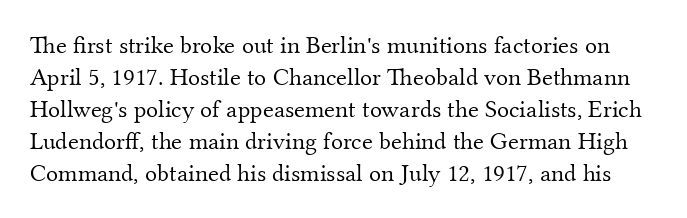
Q: Is the text bold? A: No.
Q: Is the text italic (slanted)? A: No, it is upright.
Q: Is the text underlined? A: No.
Q: Is the spacing between letters normal or unusually wide? A: Normal.
Q: Is the spacing between lines tight, normal or loose? A: Normal.
